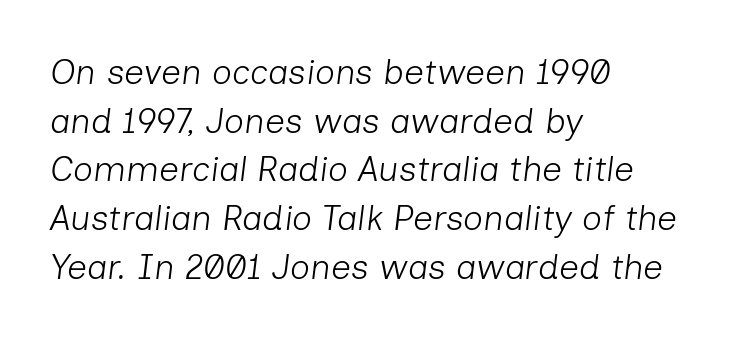
Q: Is the text bold? A: No.
Q: Is the text italic (slanted)? A: Yes, it leans right by about 7 degrees.
Q: Is the text underlined? A: No.
Q: How is the paragraph aligned? A: Left-aligned.
Q: Is the spacing between letters normal or unusually wide? A: Normal.
Q: Is the spacing between lines tight, normal or loose? A: Normal.
Q: Width (condensed, normal, or wide)? A: Normal.
Q: Stroke contrast? A: Low.
Q: x-height? A: Medium.
Q: Monospaced? A: No.
